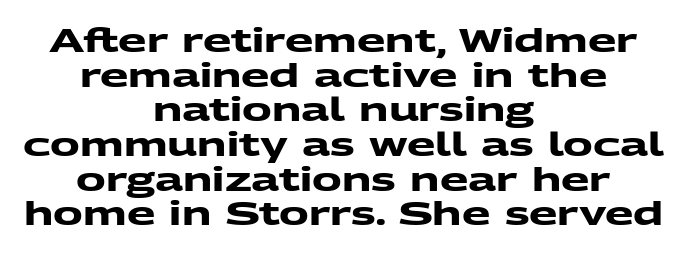
The image shows 33 px heavy, wide sans-serif type; set centered, tight line spacing (1.05x), normal letter spacing, not underlined; medium stroke contrast and a medium x-height.
